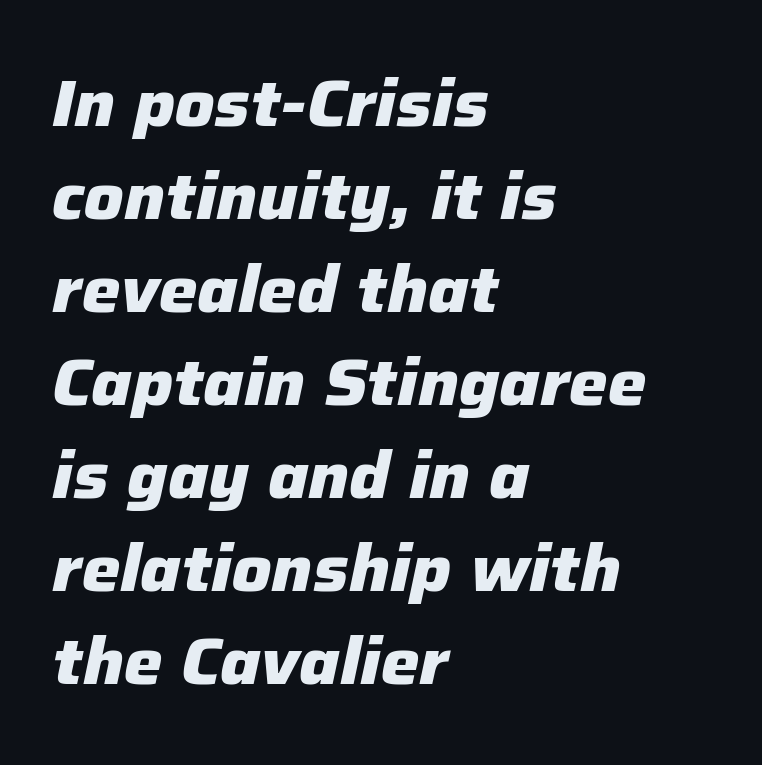
The image shows 65 px heavy type, italic (leaning right); set left-aligned, normal line spacing (1.43x), normal letter spacing, not underlined; low stroke contrast and a medium x-height.
